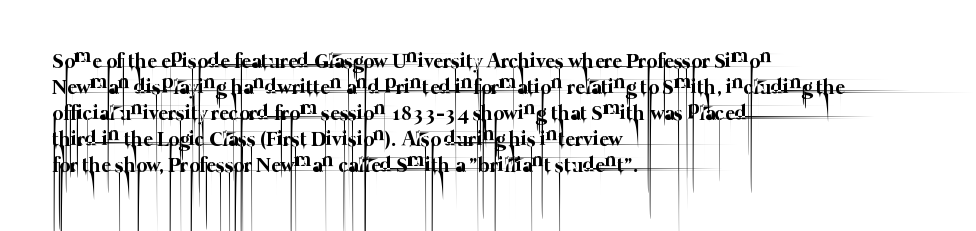
The image shows 21 px text type; set left-aligned, line spacing 1.24x, normal letter spacing, not underlined.
